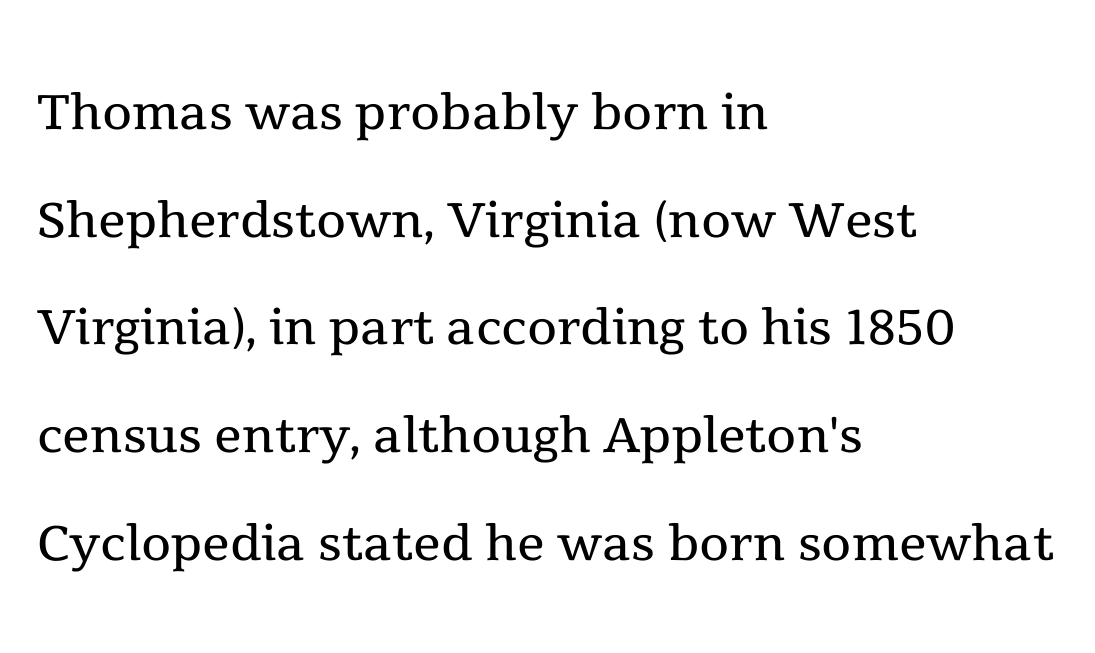
Q: Is the text bold? A: No.
Q: Is the text italic (slanted)? A: No, it is upright.
Q: Is the typeface a serif or a sans-serif typeface? A: Serif.
Q: Is the text underlined? A: No.
Q: How is the paragraph aligned? A: Left-aligned.
Q: Is the spacing between letters normal or unusually wide? A: Normal.
Q: Is the spacing between lines tight, normal or loose? A: Normal.
Q: Width (condensed, normal, or wide)? A: Normal.
Q: x-height? A: Medium.
Q: Monospaced? A: No.
